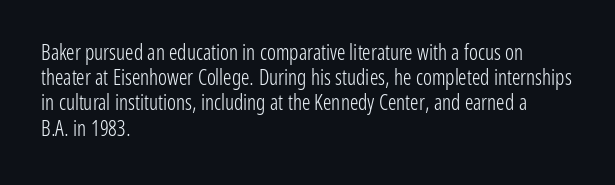
Q: Is the text bold? A: No.
Q: Is the text italic (slanted)? A: No, it is upright.
Q: Is the text underlined? A: No.
Q: How is the paragraph aligned? A: Left-aligned.
Q: Is the spacing between letters normal or unusually wide? A: Normal.
